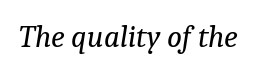
Looking at the ascenders, they clearly lean. Heaviness? Minimal to ordinary, like unemphasized prose. This rendering features lettering with no underline. The designer went with a serif here, giving each stem small feet. Inter-character spacing is left at the font's built-in metrics. A typesetter would call this proportional, since set widths differ per character.
